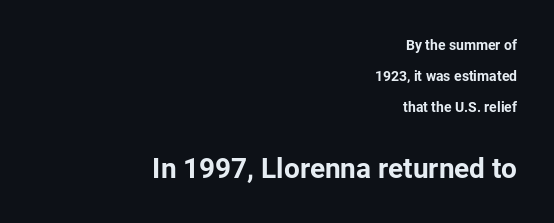
The image shows 28 px bold sans-serif type, upright; set right-aligned, loose line spacing (2.21x), normal letter spacing, not underlined; the second (bottom) block is 2.0x larger; low stroke contrast and a medium x-height.
